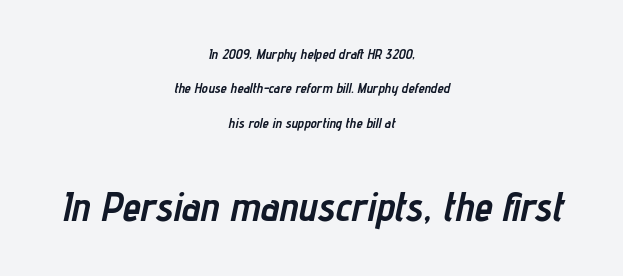
Look at the tracking — it's just the regular setting, nothing added. Proportional: the letters do not fall into vertical columns. Of the two passages, the one underneath uses the larger point size. Underlining? Definitely not there. Students, observe: this is what heavily led, spacious text looks like. Pretty heavy lettering here — definitely bold.
